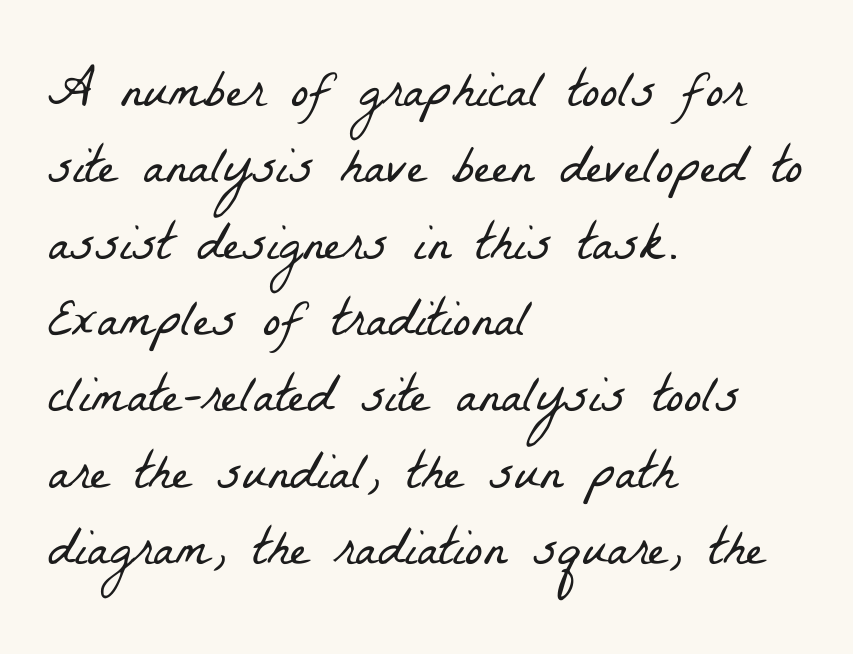
Check under the words: just untouched page. The type is set solid horizontally, with unmodified tracking. Is this a fixed-width face? No — the glyphs have proportional, varying widths. Is there much room between lines? A standard amount, neither cramped nor airy. In terms of letterform style, serifs are clearly present. The paragraph has a hard left edge and a soft right edge.
